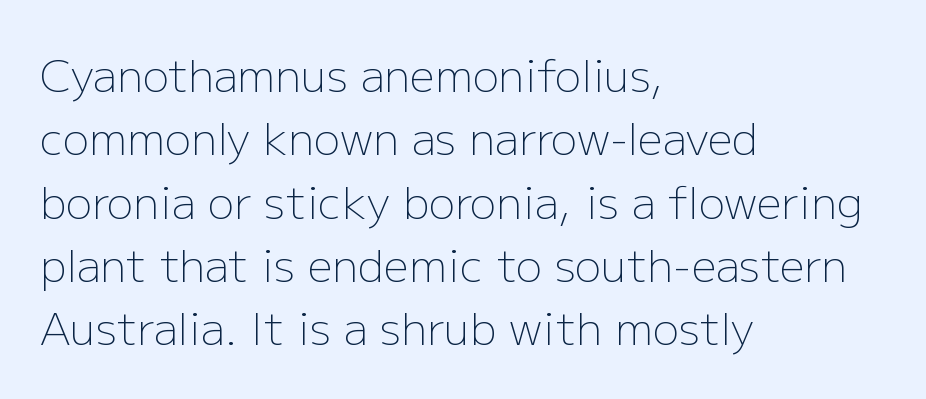
The image shows 44 px light sans-serif type, upright; set left-aligned, normal line spacing (1.44x), normal letter spacing, not underlined; low stroke contrast and a medium x-height.
